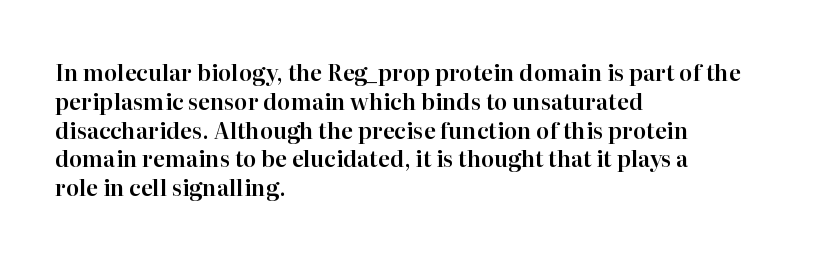
Q: Is the text italic (slanted)? A: No, it is upright.
Q: Is the text underlined? A: No.
Q: How is the paragraph aligned? A: Left-aligned.
Q: Is the spacing between letters normal or unusually wide? A: Normal.
Q: Is the spacing between lines tight, normal or loose? A: Normal.
